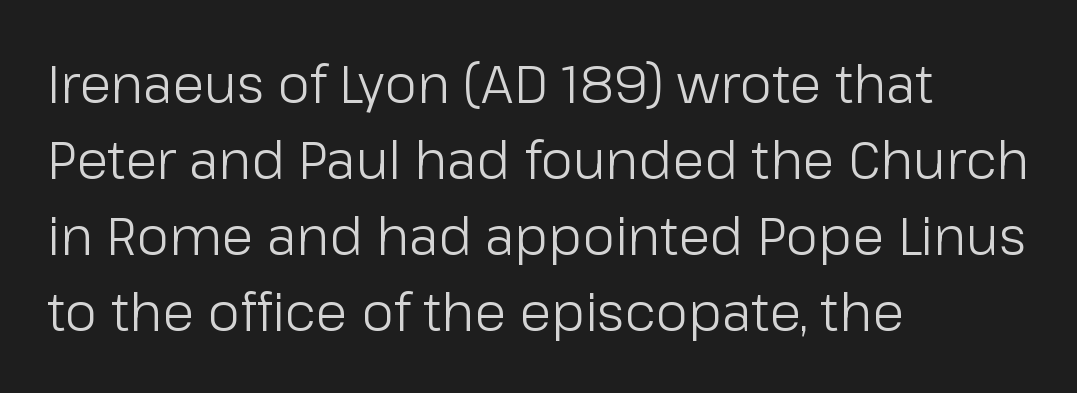
Q: Is the text bold? A: No.
Q: Is the text italic (slanted)? A: No, it is upright.
Q: Is the typeface a serif or a sans-serif typeface? A: Sans-serif.
Q: Is the text underlined? A: No.
Q: How is the paragraph aligned? A: Left-aligned.
Q: Is the spacing between letters normal or unusually wide? A: Normal.
Q: Is the spacing between lines tight, normal or loose? A: Normal.
Q: Width (condensed, normal, or wide)? A: Normal.
Q: Stroke contrast? A: Low.
Q: x-height? A: Medium.
Q: Monospaced? A: No.
